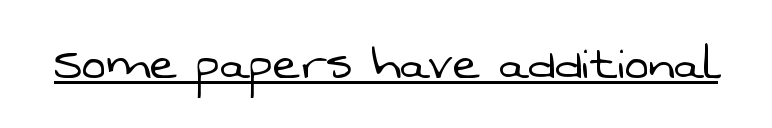
Q: Is the text bold? A: No.
Q: Is the typeface a serif or a sans-serif typeface? A: Sans-serif.
Q: Is the text underlined? A: Yes.
Q: Is the spacing between letters normal or unusually wide? A: Normal.
Q: Width (condensed, normal, or wide)? A: Normal.
Q: Stroke contrast? A: Low.
Q: x-height? A: Medium.
Q: Monospaced? A: No.
